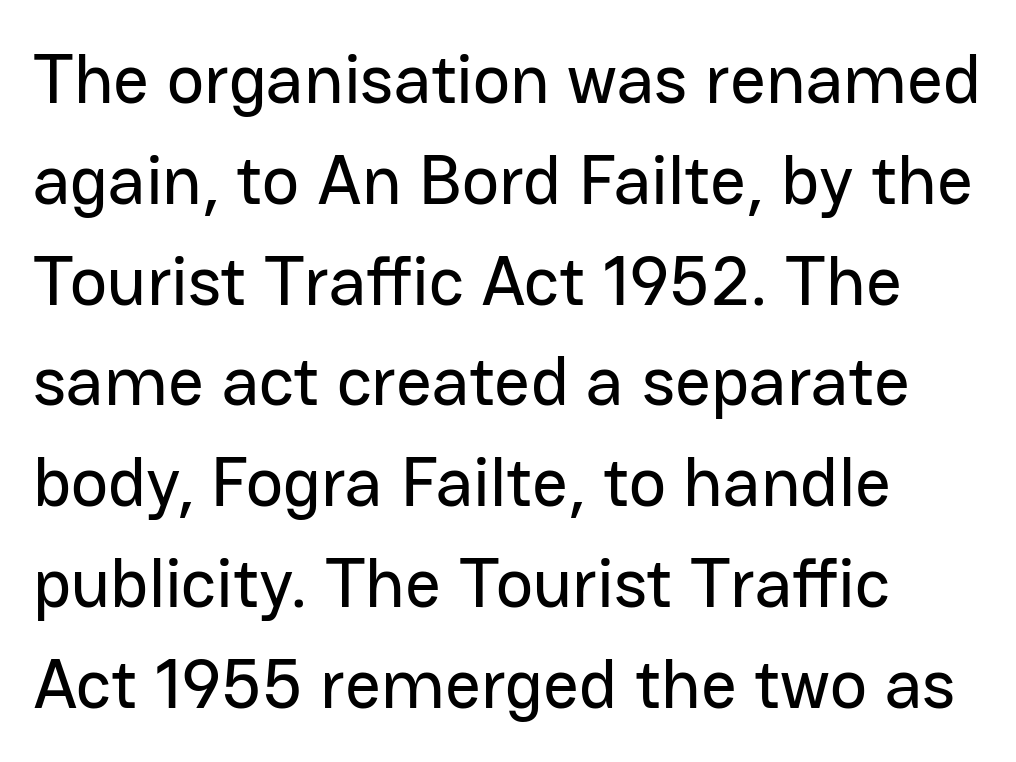
{"serif": "no", "italic": "no", "width": "normal", "stroke_contrast": "low", "x_height": "medium", "monospaced": "no", "underline": "no", "line_spacing": "normal", "line_spacing_ratio": 1.44, "letter_spacing": "normal", "letter_spacing_em": 0.0, "glyph_px": 70}
